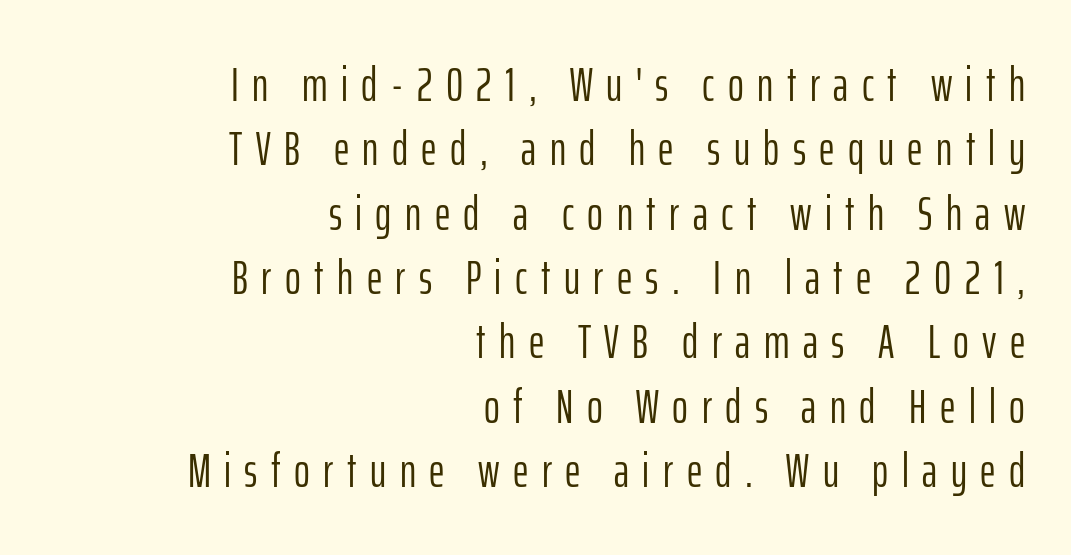
{"serif": "no", "italic": "no", "bold": "no", "weight": "light", "width": "condensed", "stroke_contrast": "low", "x_height": "medium", "monospaced": "no", "underline": "no", "align": "right", "line_spacing": "normal", "line_spacing_ratio": 1.34, "letter_spacing": "wide", "letter_spacing_em": 0.28, "glyph_px": 48}
